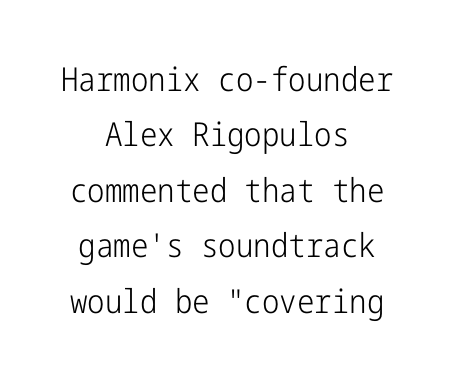
The image shows 33 px light, condensed sans-serif type, upright; set centered, normal line spacing (1.68x), normal letter spacing, not underlined; low stroke contrast and a medium x-height.
